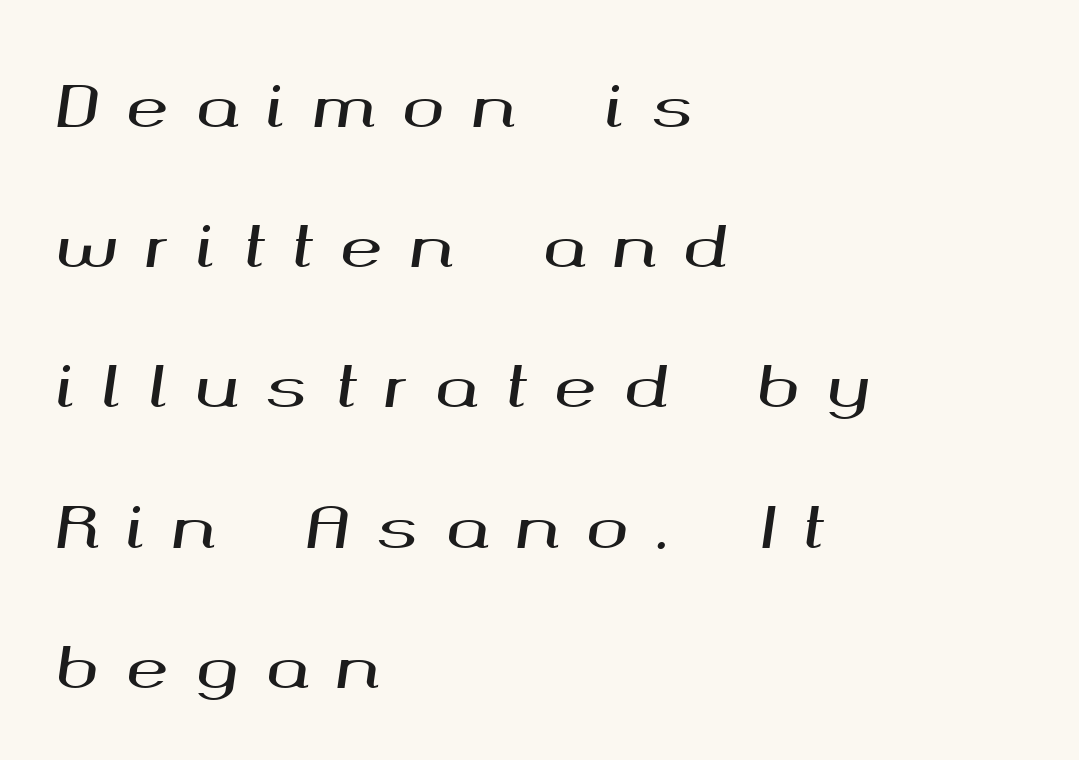
The image shows 57 px wide type, italic (leaning right); set left-aligned, loose line spacing (2.46x), unusually wide letter spacing (+0.48 em), not underlined; medium stroke contrast and a medium x-height.
